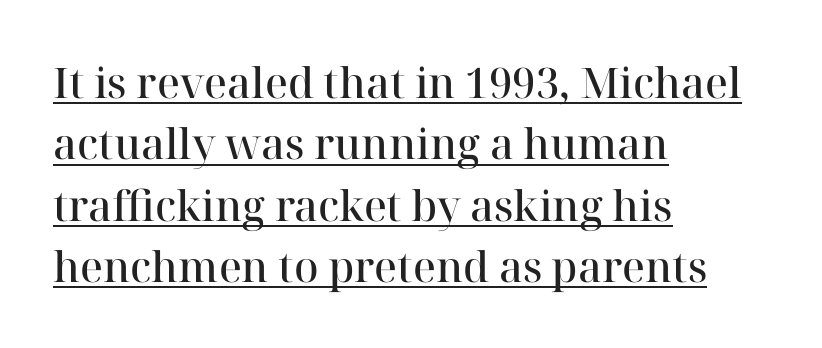
{"serif": "yes", "italic": "no", "bold": "semi", "weight": "semibold", "width": "normal", "stroke_contrast": "high", "x_height": "medium", "monospaced": "no", "underline": "yes", "align": "left", "line_spacing": "normal", "line_spacing_ratio": 1.46, "letter_spacing": "normal", "letter_spacing_em": 0.0, "glyph_px": 42}
